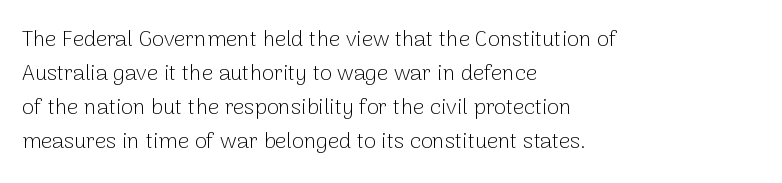
Q: Is the text bold? A: No.
Q: Is the text italic (slanted)? A: No, it is upright.
Q: Is the text underlined? A: No.
Q: How is the paragraph aligned? A: Left-aligned.
Q: Is the spacing between letters normal or unusually wide? A: Normal.
Q: Is the spacing between lines tight, normal or loose? A: Normal.
